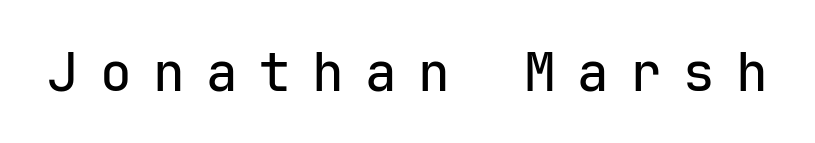
Q: Is the text italic (slanted)? A: No, it is upright.
Q: Is the typeface a serif or a sans-serif typeface? A: Sans-serif.
Q: Is the text underlined? A: No.
Q: Is the spacing between letters normal or unusually wide? A: Unusually wide.
Q: Width (condensed, normal, or wide)? A: Normal.
Q: Stroke contrast? A: Low.
Q: x-height? A: Medium.
Q: Monospaced? A: Yes.
